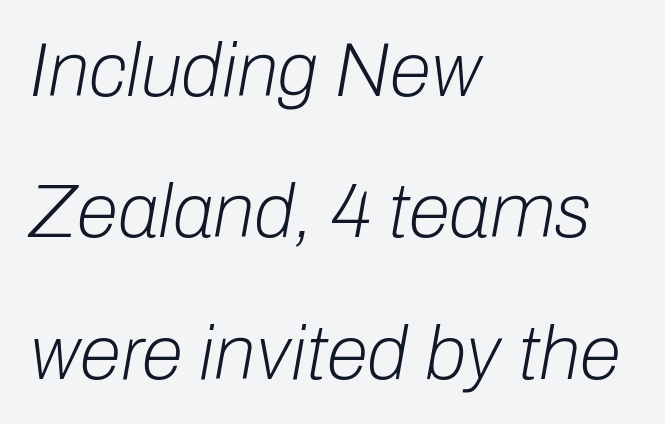
Q: Is the text bold? A: No.
Q: Is the text italic (slanted)? A: Yes, it leans right by about 10 degrees.
Q: Is the text underlined? A: No.
Q: How is the paragraph aligned? A: Left-aligned.
Q: Is the spacing between letters normal or unusually wide? A: Normal.
Q: Width (condensed, normal, or wide)? A: Normal.
Q: Stroke contrast? A: Low.
Q: x-height? A: Medium.
Q: Monospaced? A: No.
